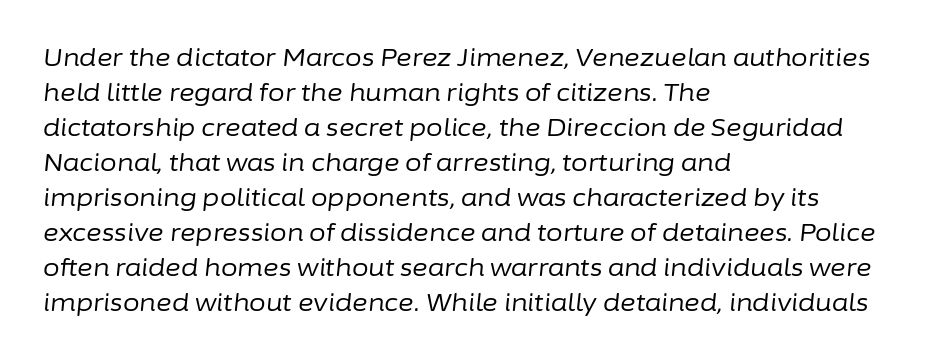
{"italic": "yes", "lean": "right", "slant_degrees": 6, "bold": "no", "underline": "no", "align": "left", "line_spacing": "normal", "line_spacing_ratio": 1.46, "letter_spacing": "normal", "letter_spacing_em": 0.0, "glyph_px": 24}
